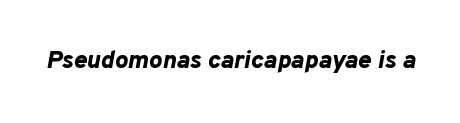
The image shows 25 px bold type, italic (leaning right); set normal letter spacing, not underlined.
